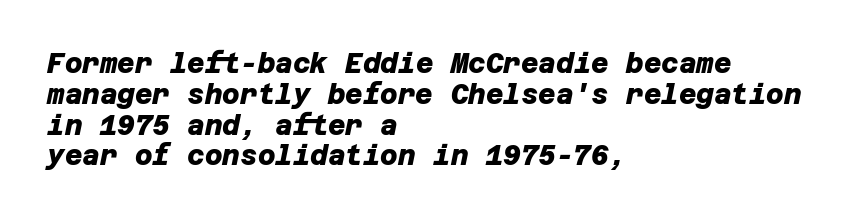
All the whitespace from short lines collects on the right. The letters sit at their default tracking, neither squeezed nor spread. On the weight axis this lands at bold, roughly 700. Summary of vertical rhythm: compact, with narrow interline spacing.
